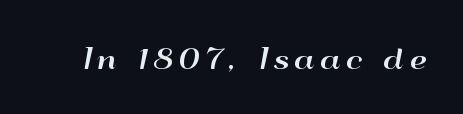
Underlining? Definitely not there. Observe the wide spacing: letters keep a clear distance from each other.
